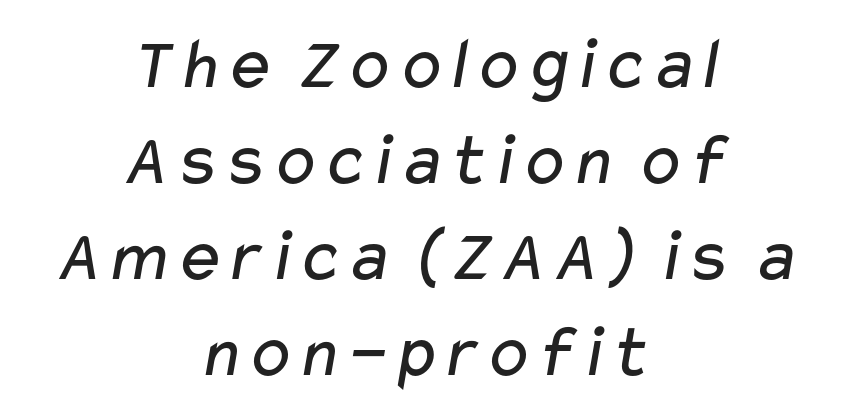
The image shows 75 px regular-weight, wide sans-serif type; set centered, normal line spacing (1.28x), normal letter spacing, not underlined; low stroke contrast and a medium x-height.
